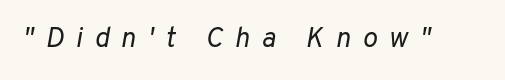
No letter is thick-stroked: the sample isn't bold. The zone under the glyphs is completely vacant. Character widths vary here, with narrow letters taking less room than wide ones. Honestly, the letter spacing is so wide it's the main thing you notice. There's an unmistakable incline to the writing here.
